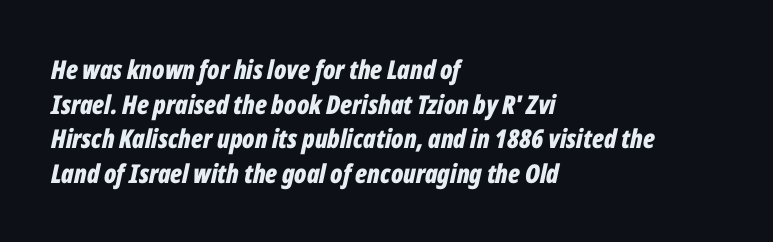
Q: Is the text bold? A: Yes.
Q: Is the text italic (slanted)? A: Yes, it leans right by about 12 degrees.
Q: Is the text underlined? A: No.
Q: How is the paragraph aligned? A: Left-aligned.
Q: Is the spacing between letters normal or unusually wide? A: Normal.
Q: Is the spacing between lines tight, normal or loose? A: Normal.
